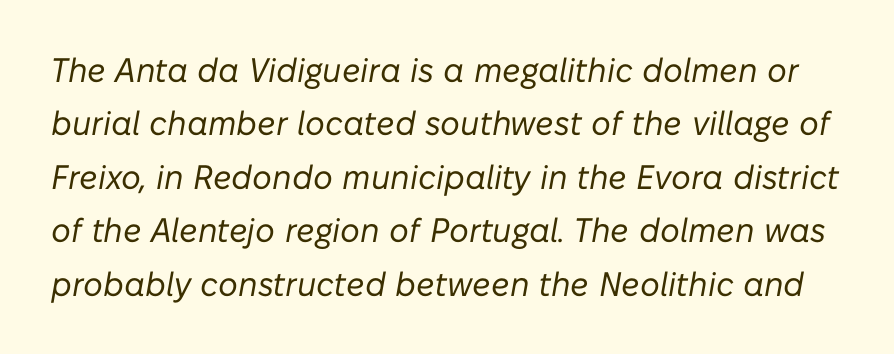
The image shows 34 px regular-weight type, italic (leaning right); set normal line spacing (1.57x), normal letter spacing, not underlined; low stroke contrast and a medium x-height.
